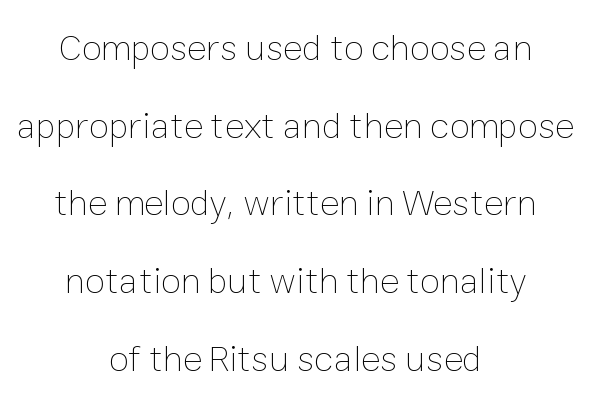
Anything drawn beneath the words? Only blank space. Stems and bowls with no extra thickness — not bold. You could call the tracking neutral — neither tight nor loose. Is there any slant? The stems are plumb. Teacher's note: observe the equal gaps on both sides — that is centered alignment.
